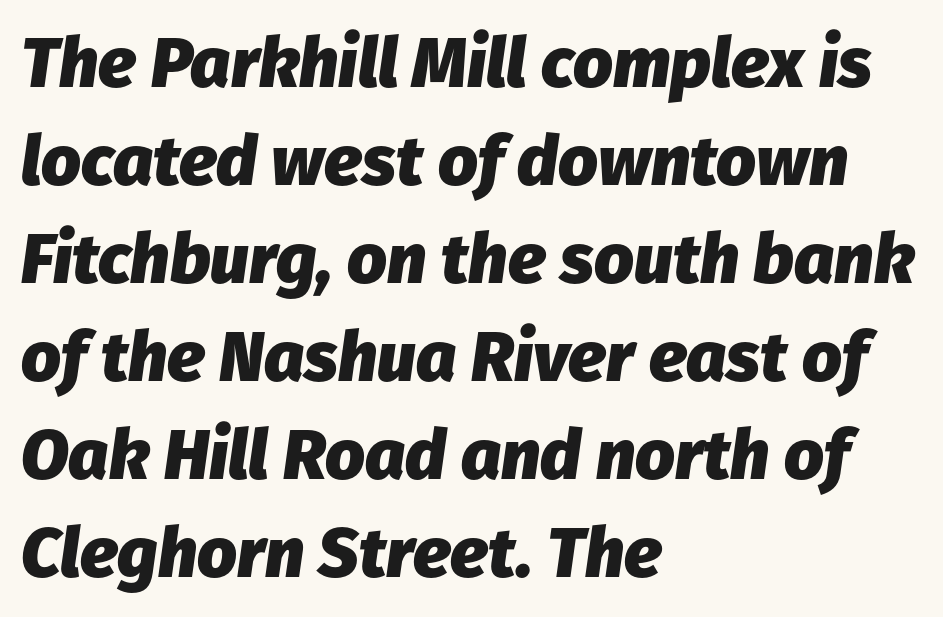
Proportional: the letters do not fall into vertical columns. Compared with an ordinary text face, these strokes are far heavier — a full bold. Underline: absent. Slant detected: the letters are inclined. Compared with typical body copy, the letter spacing here is the same. Left-aligned paragraph, ragged on the right.
